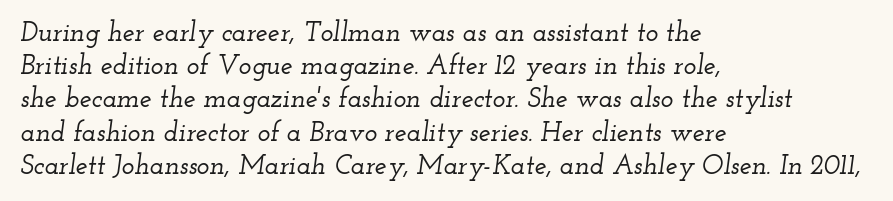
{"italic": "yes", "lean": "right", "slant_degrees": 12, "underline": "no", "align": "left", "line_spacing_ratio": 1.23, "letter_spacing": "normal", "letter_spacing_em": 0.0, "glyph_px": 27}
